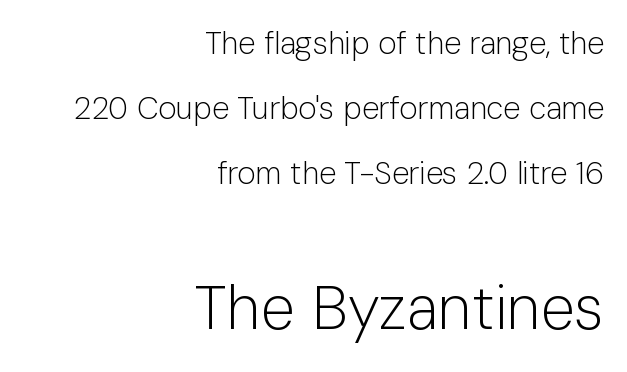
Notice the wide empty band between every row — that's loose leading. The gaps between neighbouring characters are ordinary and unremarkable. Notice how the stems are strictly vertical — no italics here. Weight: in the light-to-regular range. Only glyphs here, with clear space below each row.
